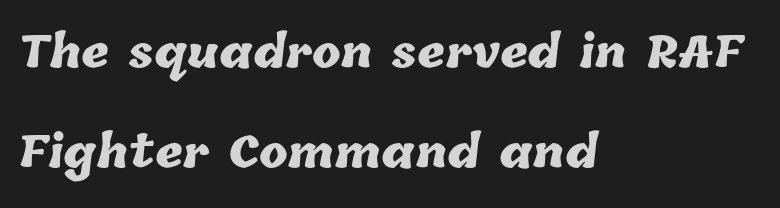
{"bold": "yes", "weight": "heavy", "width": "normal", "stroke_contrast": "low", "x_height": "medium", "monospaced": "no", "underline": "no", "align": "left", "line_spacing": "loose", "line_spacing_ratio": 2.33, "letter_spacing": "normal", "letter_spacing_em": 0.0, "glyph_px": 43}
